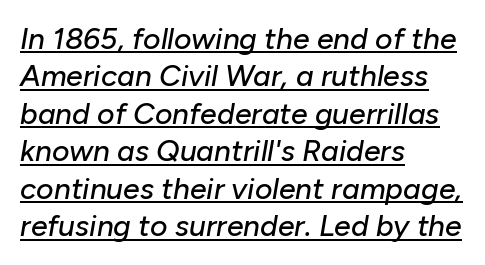
{"italic": "yes", "lean": "right", "slant_degrees": 10, "width": "normal", "stroke_contrast": "low", "x_height": "medium", "monospaced": "no", "underline": "yes", "align": "left", "line_spacing": "normal", "line_spacing_ratio": 1.25, "letter_spacing": "normal", "letter_spacing_em": 0.0, "glyph_px": 30}
